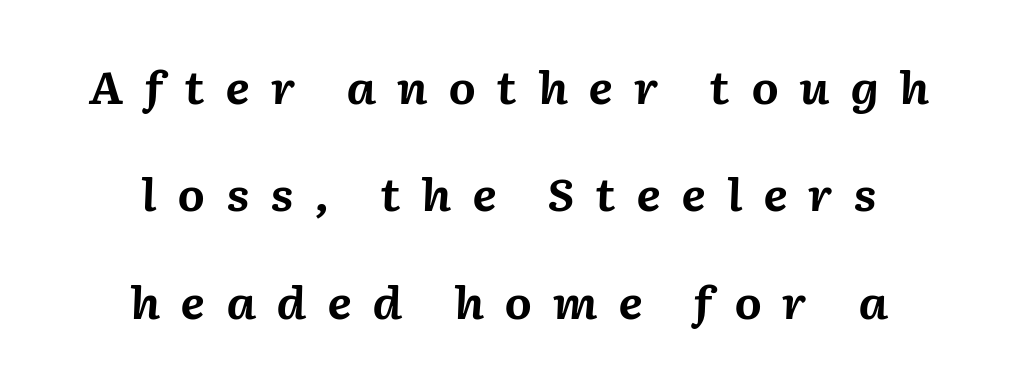
{"italic": "yes", "lean": "right", "slant_degrees": 2, "bold": "yes", "weight": "bold", "width": "normal", "stroke_contrast": "medium", "x_height": "medium", "monospaced": "no", "underline": "no", "align": "center", "line_spacing": "loose", "line_spacing_ratio": 2.44, "letter_spacing": "wide", "letter_spacing_em": 0.46, "glyph_px": 44}
